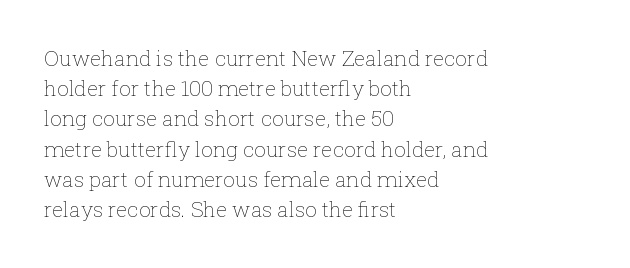
The image shows 21 px text type, upright; set left-aligned, normal line spacing (1.44x), normal letter spacing, not underlined.
